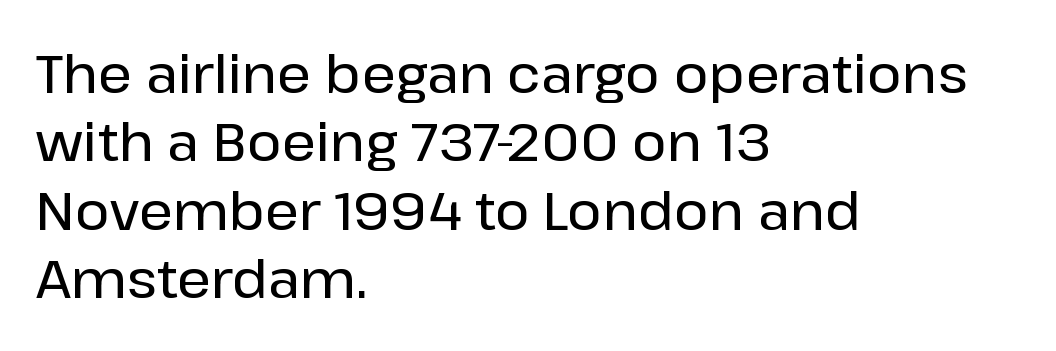
Q: Is the text italic (slanted)? A: No, it is upright.
Q: Is the typeface a serif or a sans-serif typeface? A: Sans-serif.
Q: Is the text underlined? A: No.
Q: How is the paragraph aligned? A: Left-aligned.
Q: Is the spacing between letters normal or unusually wide? A: Normal.
Q: Is the spacing between lines tight, normal or loose? A: Normal.
Q: Width (condensed, normal, or wide)? A: Normal.
Q: Stroke contrast? A: Low.
Q: x-height? A: Medium.
Q: Monospaced? A: No.
